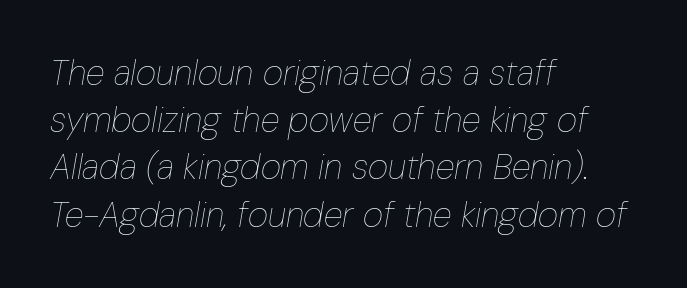
The image shows 35 px thin, condensed type, italic (leaning right); set left-aligned, normal line spacing (1.35x), normal letter spacing, not underlined; low stroke contrast and a medium x-height.
